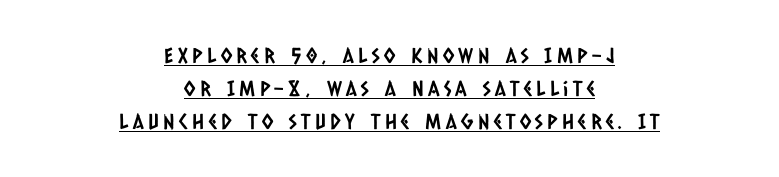
Q: Is the text underlined? A: Yes.
Q: How is the paragraph aligned? A: Centered.
Q: Is the spacing between letters normal or unusually wide? A: Unusually wide.
Q: Is the spacing between lines tight, normal or loose? A: Normal.
